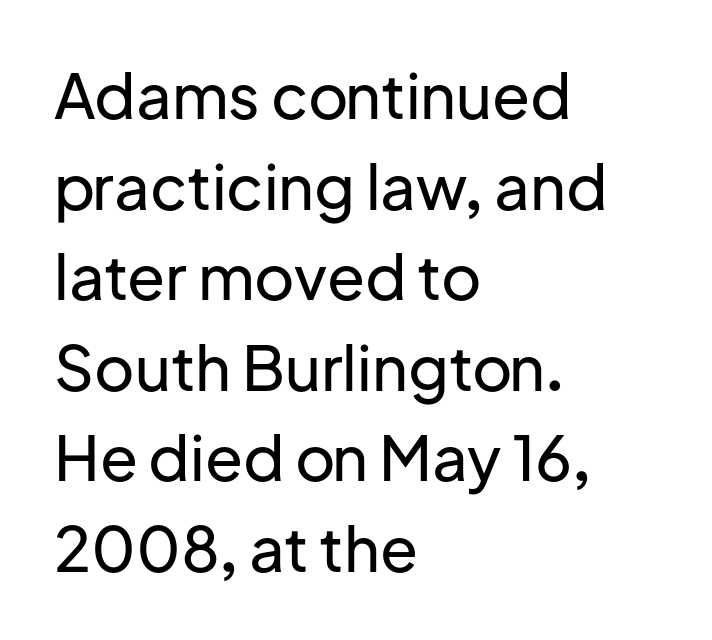
The image shows 62 px sans-serif type, upright; set left-aligned, normal line spacing (1.46x), normal letter spacing, not underlined; low stroke contrast and a medium x-height.
